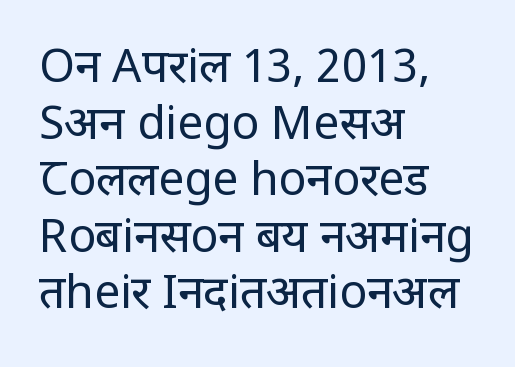
{"serif": "no", "italic": "no", "bold": "no", "weight": "regular", "width": "condensed", "stroke_contrast": "low", "x_height": "large", "monospaced": "no", "underline": "no", "align": "left", "line_spacing_ratio": 1.23, "letter_spacing": "normal", "letter_spacing_em": 0.0, "glyph_px": 46}
